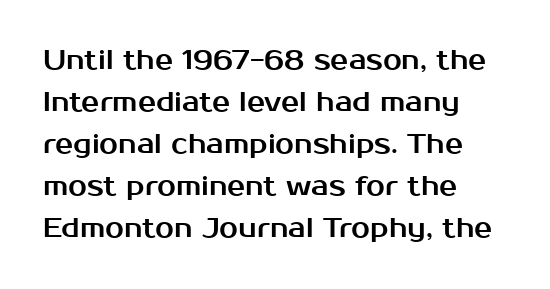
Q: Is the text italic (slanted)? A: No, it is upright.
Q: Is the text underlined? A: No.
Q: How is the paragraph aligned? A: Left-aligned.
Q: Is the spacing between letters normal or unusually wide? A: Normal.
Q: Is the spacing between lines tight, normal or loose? A: Normal.
